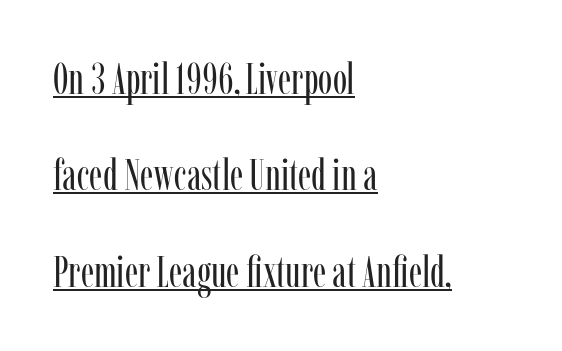
The image shows 43 px regular-weight, condensed serif type, upright; set left-aligned, loose line spacing (2.24x), normal letter spacing, underlined; low stroke contrast and a medium x-height.
